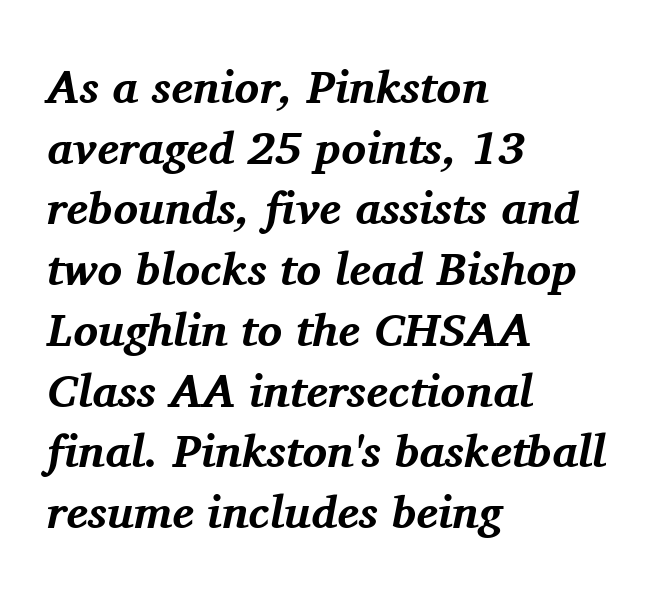
{"serif": "yes", "italic": "yes", "lean": "right", "slant_degrees": 11, "bold": "yes", "weight": "bold", "width": "normal", "stroke_contrast": "medium", "x_height": "medium", "monospaced": "no", "underline": "no", "align": "left", "line_spacing": "normal", "line_spacing_ratio": 1.32, "letter_spacing": "normal", "letter_spacing_em": 0.0, "glyph_px": 46}
